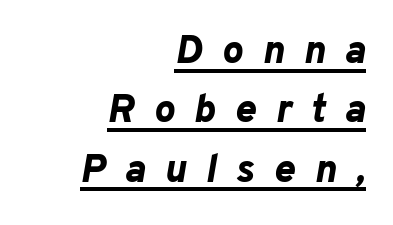
The image shows 39 px bold type, italic (leaning right); set right-aligned, normal line spacing (1.52x), unusually wide letter spacing (+0.5 em), underlined; low stroke contrast and a medium x-height.
